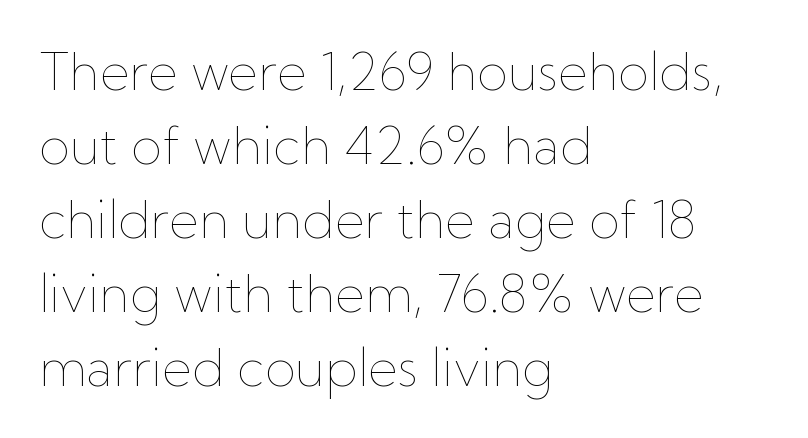
The image shows 51 px thin type, upright; set left-aligned, normal line spacing (1.45x), normal letter spacing, not underlined; low stroke contrast and a medium x-height.
